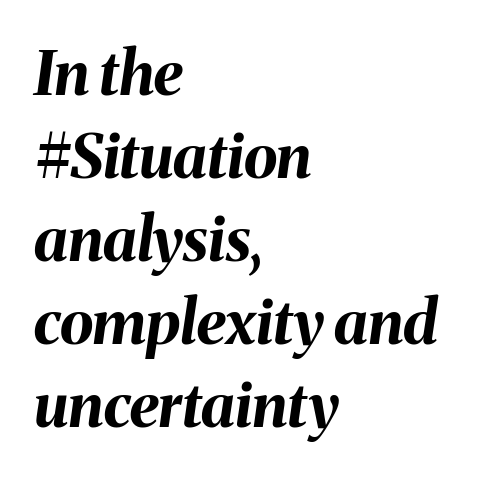
The image shows 61 px bold type, italic (leaning right); set left-aligned, normal line spacing (1.36x), normal letter spacing, not underlined; medium stroke contrast and a medium x-height.
